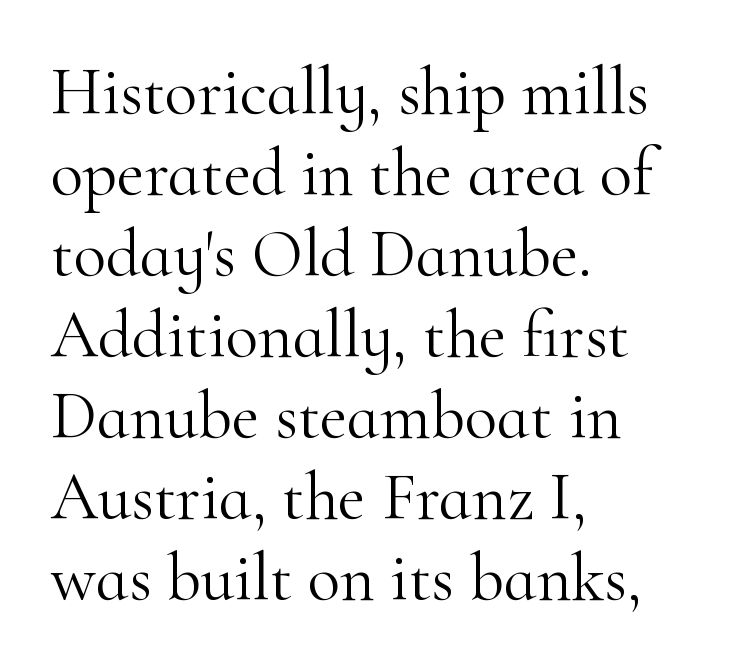
The image shows 67 px light serif type, upright; set left-aligned, line spacing 1.21x, normal letter spacing, not underlined; high stroke contrast and a small x-height.
